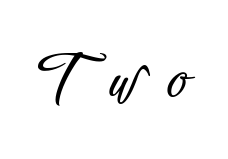
{"serif": "no", "width": "condensed", "stroke_contrast": "low", "x_height": "medium", "monospaced": "no", "underline": "no", "letter_spacing": "wide", "letter_spacing_em": 0.49, "glyph_px": 62}
